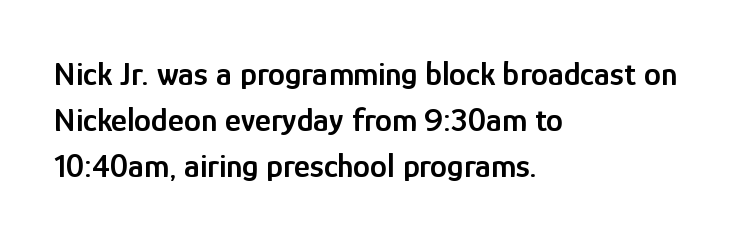
Q: Is the text bold? A: Semi-bold.
Q: Is the text italic (slanted)? A: No, it is upright.
Q: Is the typeface a serif or a sans-serif typeface? A: Sans-serif.
Q: Is the text underlined? A: No.
Q: How is the paragraph aligned? A: Left-aligned.
Q: Is the spacing between letters normal or unusually wide? A: Normal.
Q: Is the spacing between lines tight, normal or loose? A: Normal.
Q: Width (condensed, normal, or wide)? A: Condensed.
Q: Stroke contrast? A: Low.
Q: x-height? A: Medium.
Q: Monospaced? A: No.
